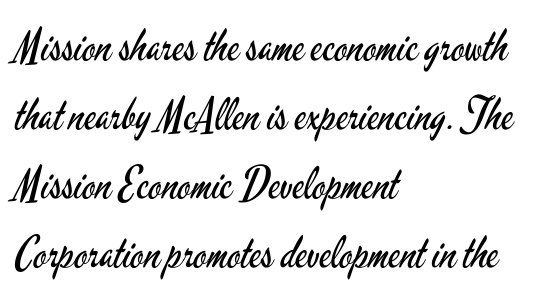
Is there much room between lines? A standard amount, neither cramped nor airy. What stands out about the letter spacing? Nothing — it is the standard amount. The passage shown is typed in a proportional face where columns would drift. These lines are composed in type without serifs. Does the copy run flush right? No — it runs flush left.
